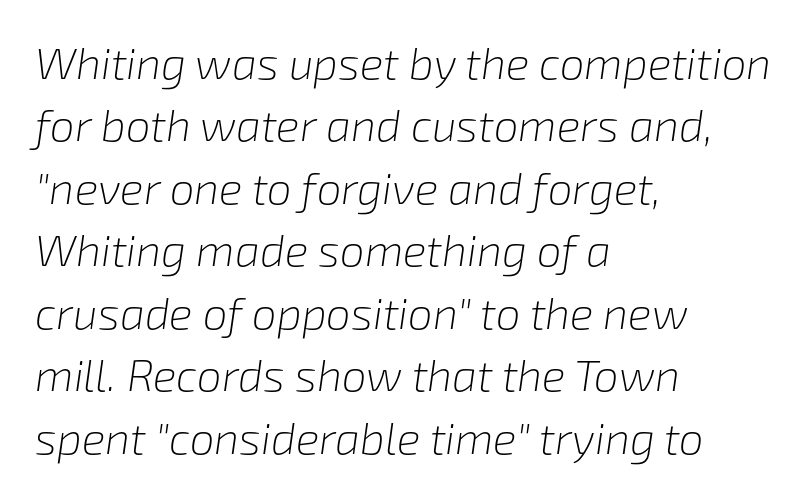
Q: Is the text bold? A: No.
Q: Is the text italic (slanted)? A: Yes, it leans right by about 8 degrees.
Q: Is the text underlined? A: No.
Q: How is the paragraph aligned? A: Left-aligned.
Q: Is the spacing between letters normal or unusually wide? A: Normal.
Q: Is the spacing between lines tight, normal or loose? A: Normal.
Q: Width (condensed, normal, or wide)? A: Normal.
Q: Stroke contrast? A: Low.
Q: x-height? A: Medium.
Q: Monospaced? A: No.
